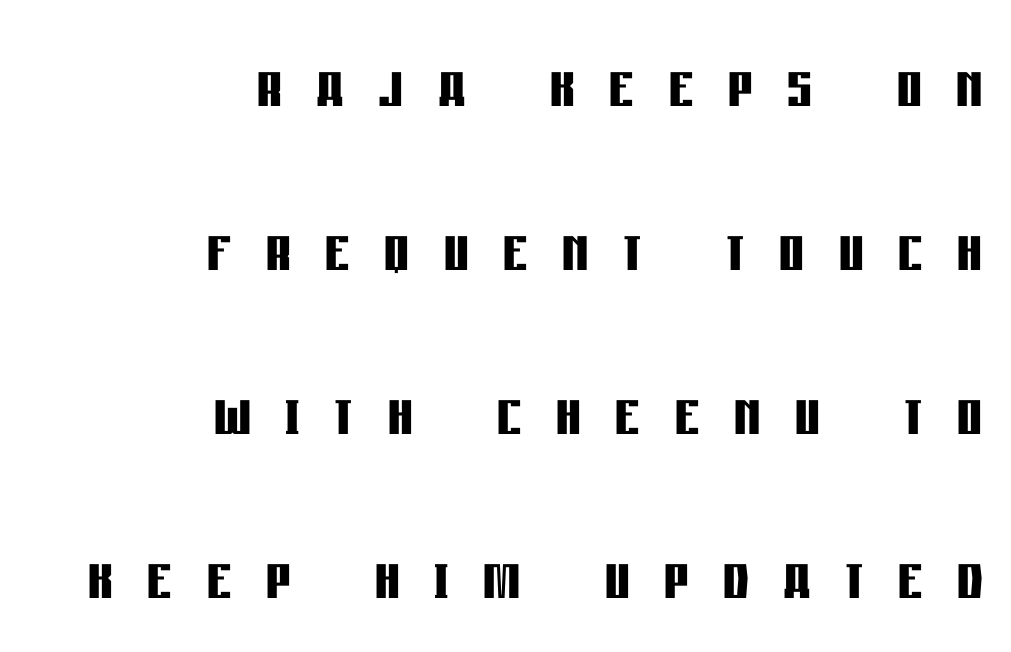
The image shows 77 px semibold, condensed sans-serif type, upright; set right-aligned, loose line spacing (2.13x), unusually wide letter spacing (+0.45 em), not underlined; low stroke contrast and a large x-height.
